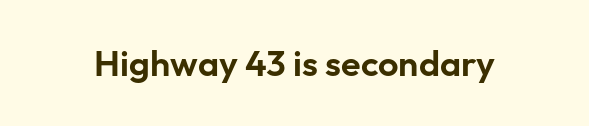
{"serif": "no", "italic": "no", "width": "normal", "stroke_contrast": "low", "x_height": "medium", "monospaced": "no", "underline": "no", "letter_spacing": "normal", "letter_spacing_em": 0.0, "glyph_px": 36}
